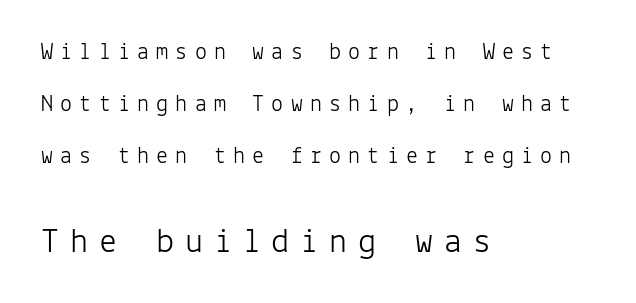
{"serif": "no", "italic": "no", "bold": "no", "weight": "light", "width": "normal", "stroke_contrast": "low", "x_height": "medium", "monospaced": "yes", "underline": "no", "align": "left", "line_spacing": "loose", "line_spacing_ratio": 2.16, "letter_spacing": "wide", "letter_spacing_em": 0.3, "larger_block": "second", "size_ratio": 1.5, "glyph_px": 36}
